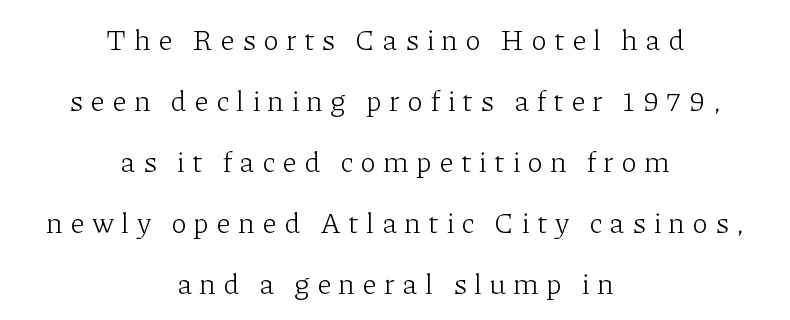
The passage shown is not underscored anywhere. Which margin do the lines hug? Neither — every line sits in the middle. Varying glyph widths throughout — classic text-font behaviour. Vertical spacing — loose.
